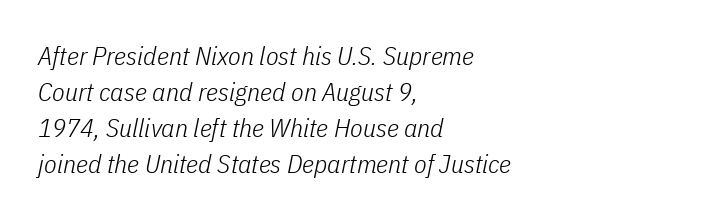
The image shows 26 px text type, italic (leaning right); set left-aligned, normal line spacing (1.39x), normal letter spacing, not underlined.
